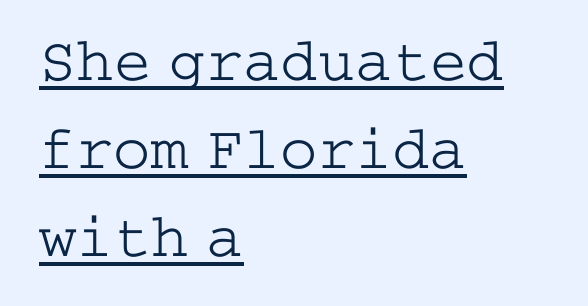
The image shows 62 px light, wide serif type, upright; set left-aligned, normal line spacing (1.42x), normal letter spacing, underlined; low stroke contrast and a medium x-height.
